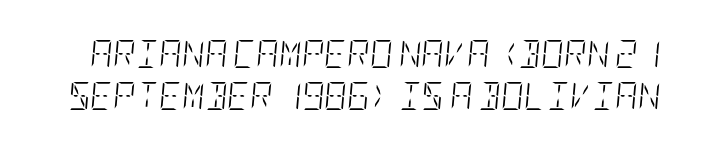
The image shows 28 px light, condensed type, italic (leaning right); set normal line spacing (1.49x), normal letter spacing, not underlined; low stroke contrast and a large x-height.
